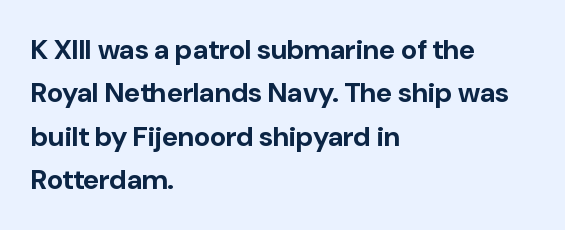
Q: Is the text bold? A: Yes.
Q: Is the text italic (slanted)? A: No, it is upright.
Q: Is the typeface a serif or a sans-serif typeface? A: Sans-serif.
Q: Is the text underlined? A: No.
Q: How is the paragraph aligned? A: Left-aligned.
Q: Is the spacing between letters normal or unusually wide? A: Normal.
Q: Is the spacing between lines tight, normal or loose? A: Normal.
Q: Width (condensed, normal, or wide)? A: Normal.
Q: Stroke contrast? A: Low.
Q: x-height? A: Medium.
Q: Monospaced? A: No.
